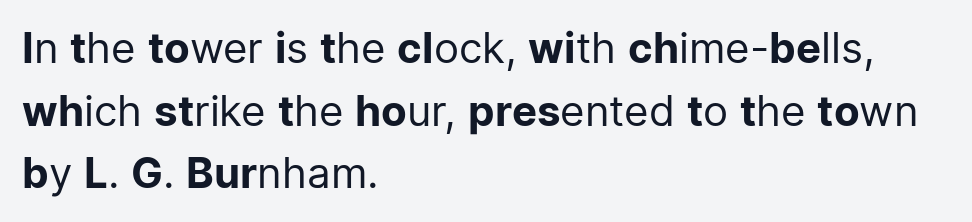
Stroke mass is kept to a normal reading level or below. The rendering shows plain stroke endings on the letterforms — a sans-serif design. Notice how the stems are strictly vertical — no italics here. The passage shown is not underscored anywhere.
